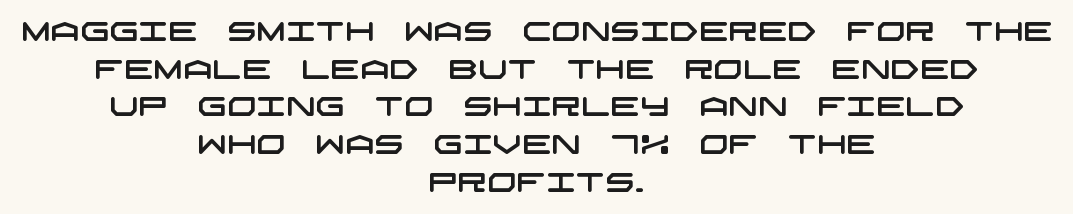
Evenly set lines give the paragraph a standard silhouette. Notice how the passage keeps no hard edge, just a central spine. The words here are not underlined. The horizontal fit of the characters is conventional and even.
